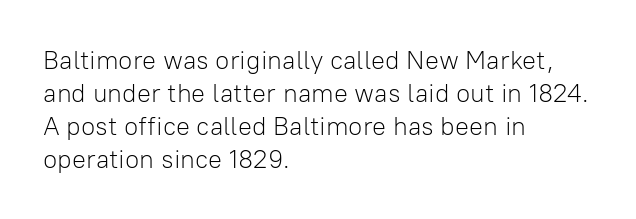
{"italic": "no", "bold": "no", "underline": "no", "align": "left", "line_spacing": "normal", "line_spacing_ratio": 1.27, "letter_spacing": "normal", "letter_spacing_em": 0.0, "glyph_px": 26}
